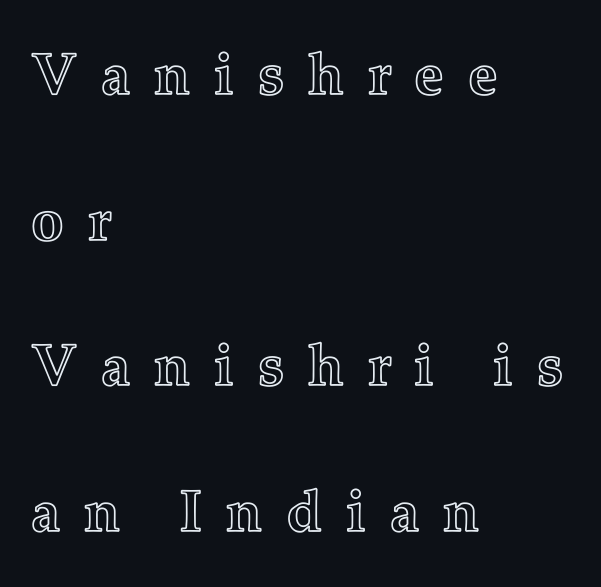
The image shows 59 px text type, upright; set left-aligned, loose line spacing (2.47x), unusually wide letter spacing (+0.39 em), not underlined; a medium x-height.
